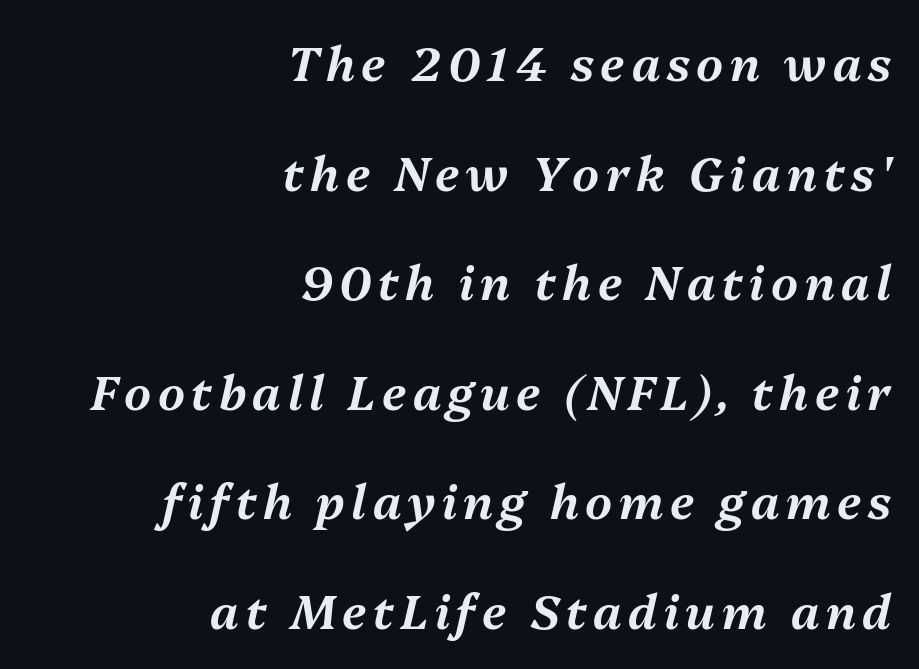
Clear beneath every line of the passage. These lines are rendered in a variable-pitch font. This sample is right-justified, so line beginnings fall wherever the words allow. The specimen reads as italic at a glance.
